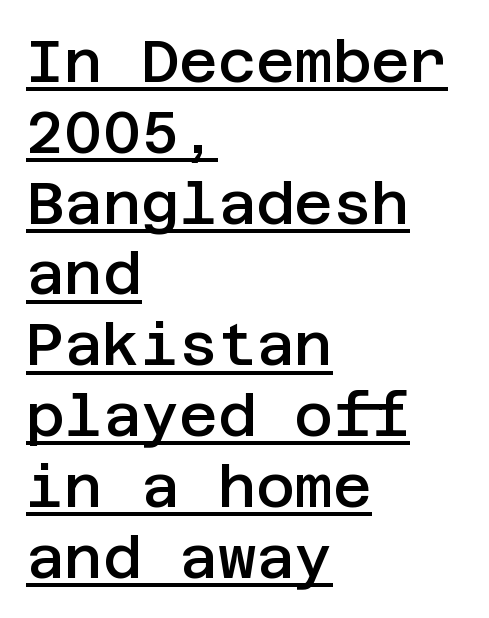
The image shows 59 px semibold sans-serif type, upright; set left-aligned, line spacing 1.2x, normal letter spacing, underlined; low stroke contrast and a large x-height.
